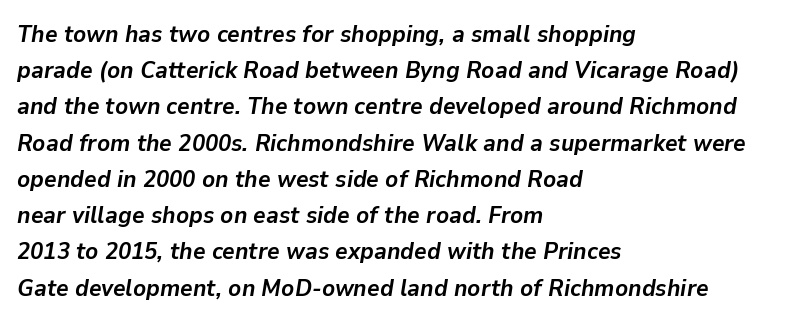
Q: Is the text bold? A: Yes.
Q: Is the text italic (slanted)? A: Yes, it leans right by about 9 degrees.
Q: Is the text underlined? A: No.
Q: How is the paragraph aligned? A: Left-aligned.
Q: Is the spacing between letters normal or unusually wide? A: Normal.
Q: Is the spacing between lines tight, normal or loose? A: Normal.
